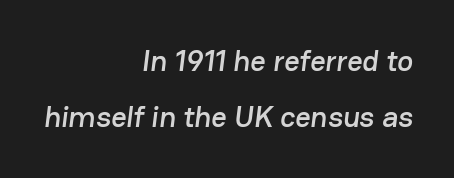
Anything drawn beneath the words? Only blank space. Proportional: the letters do not fall into vertical columns. All the whitespace from short lines collects on the left. Typographically, this falls in the sans-serif category. Inter-character spacing is left at the font's built-in metrics.
